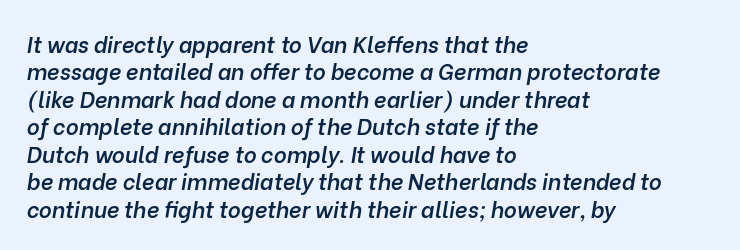
The glyphs look as if they've been sheared to an angle. Underlining? Definitely not there. These lines carry some extra weight — a demibold, not a full bold. Standard letterfit; no display-style spreading of the glyphs. This rendering uses left alignment, leaving the right contour irregular. The passage shown stacks its lines at a standard gap.
